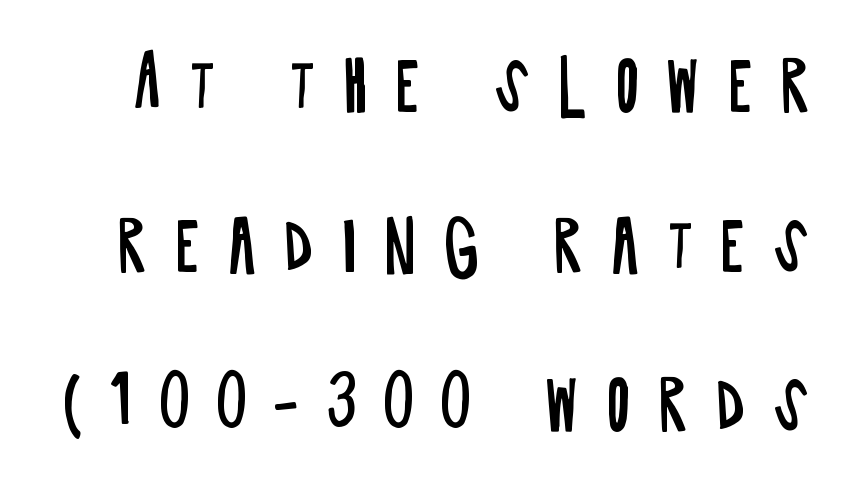
{"serif": "no", "italic": "no", "bold": "no", "weight": "regular", "width": "condensed", "stroke_contrast": "low", "x_height": "large", "monospaced": "no", "underline": "no", "line_spacing": "loose", "line_spacing_ratio": 2.42, "letter_spacing": "wide", "letter_spacing_em": 0.41, "glyph_px": 66}
